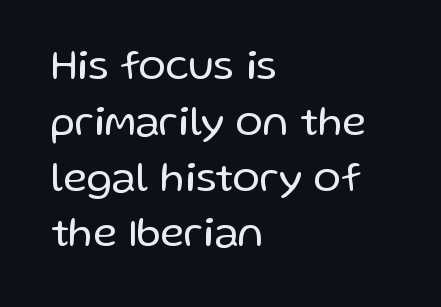
When letters stand straight like this, we call the style roman or upright. The letterforms sit at book weight or below. Note the varied advance widths — an 'i' is clearly narrower than an 'm'. The lines sit at an ordinary, default distance from one another.
